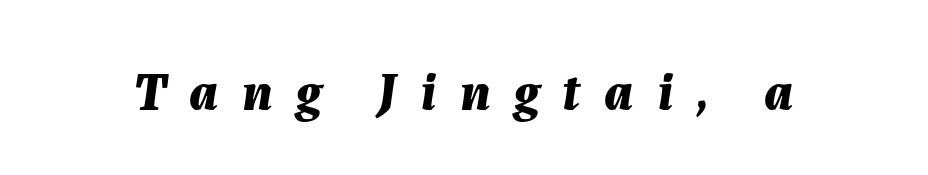
The image shows 54 px bold type, italic (leaning right); set unusually wide letter spacing (+0.43 em), not underlined; medium stroke contrast and a medium x-height.
